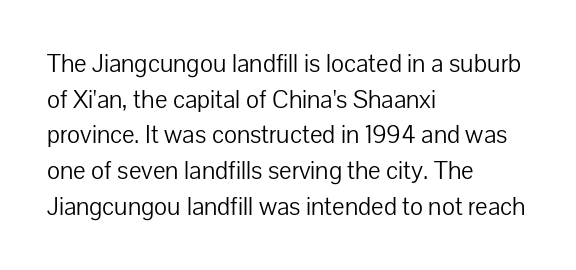
No word sits above an underline. These lines stack with their left ends in a neat column. The line-height multiplier appears to be the usual default. Ordinary non-slanted type is in use. Students, note that the glyphs here touch the page at normal intervals.
